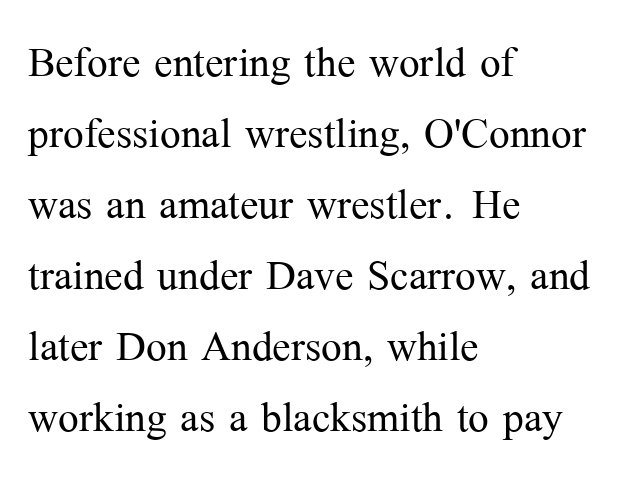
{"serif": "yes", "italic": "no", "bold": "no", "weight": "light", "width": "normal", "stroke_contrast": "medium", "x_height": "medium", "monospaced": "no", "underline": "no", "align": "left", "line_spacing": "normal", "line_spacing_ratio": 1.29, "letter_spacing": "normal", "letter_spacing_em": 0.0, "glyph_px": 55}
